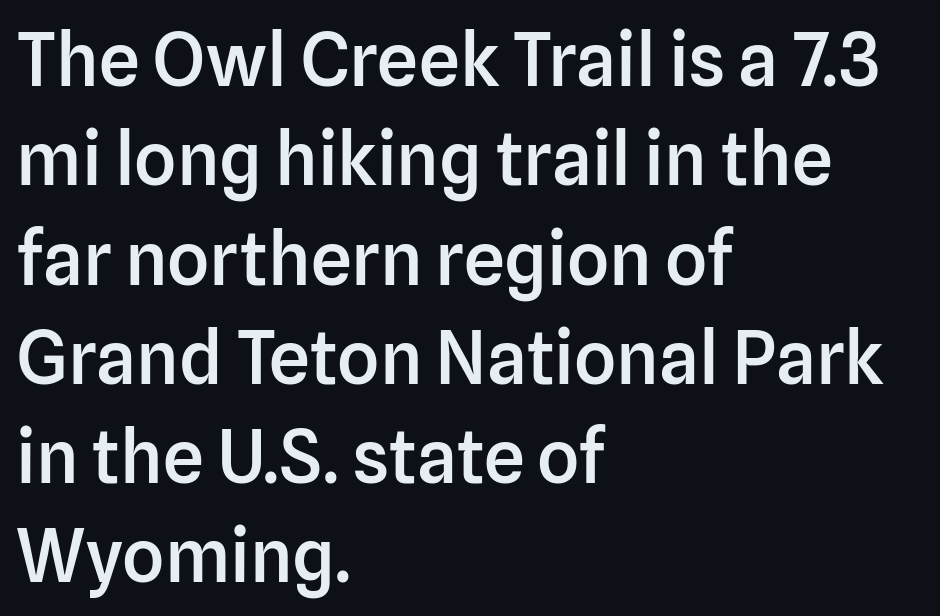
{"serif": "no", "italic": "no", "bold": "semi", "weight": "semibold", "width": "normal", "stroke_contrast": "low", "x_height": "medium", "monospaced": "no", "underline": "no", "align": "left", "line_spacing": "normal", "line_spacing_ratio": 1.36, "letter_spacing": "normal", "letter_spacing_em": 0.0, "glyph_px": 73}
